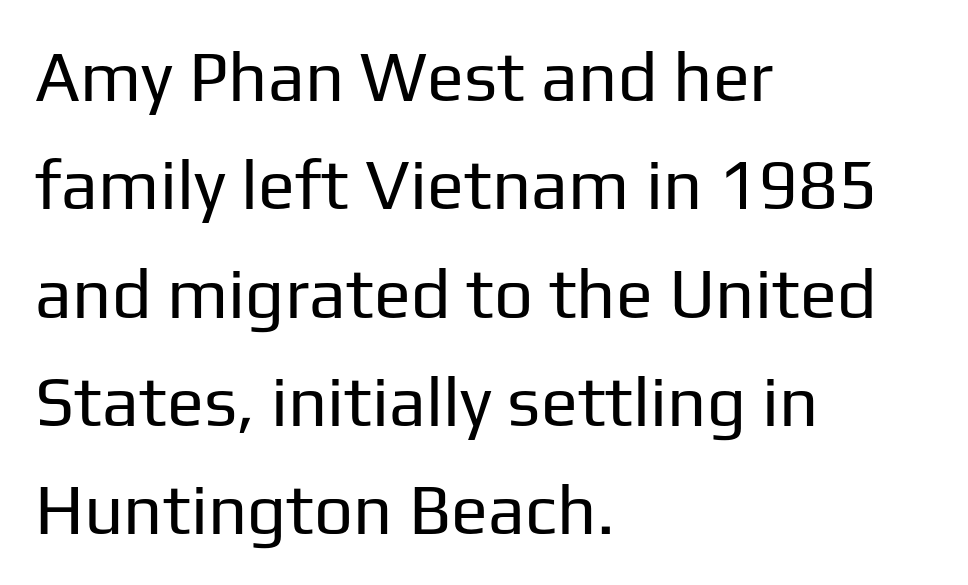
{"serif": "no", "italic": "no", "bold": "no", "weight": "regular", "width": "normal", "stroke_contrast": "low", "x_height": "medium", "monospaced": "no", "underline": "no", "align": "left", "line_spacing": "normal", "line_spacing_ratio": 1.57, "letter_spacing": "normal", "letter_spacing_em": 0.0, "glyph_px": 69}
